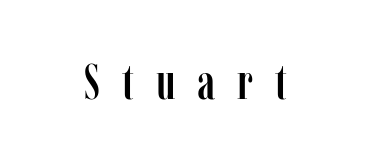
Q: Is the text italic (slanted)? A: No, it is upright.
Q: Is the typeface a serif or a sans-serif typeface? A: Serif.
Q: Is the text underlined? A: No.
Q: Is the spacing between letters normal or unusually wide? A: Unusually wide.
Q: Width (condensed, normal, or wide)? A: Condensed.
Q: Stroke contrast? A: Low.
Q: x-height? A: Medium.
Q: Monospaced? A: No.
